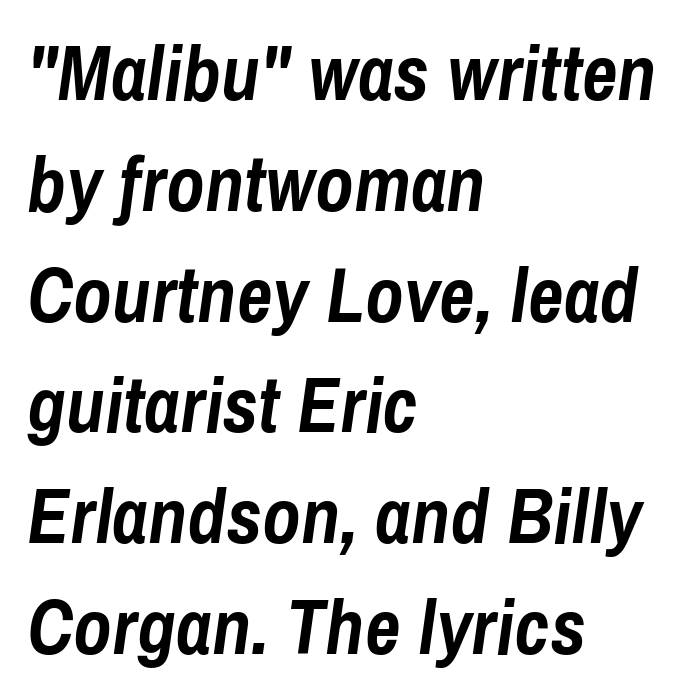
{"italic": "yes", "lean": "right", "slant_degrees": 8, "bold": "yes", "weight": "semibold", "width": "condensed", "stroke_contrast": "low", "x_height": "medium", "monospaced": "no", "underline": "no", "align": "left", "line_spacing": "normal", "line_spacing_ratio": 1.42, "letter_spacing": "normal", "letter_spacing_em": 0.0, "glyph_px": 78}
